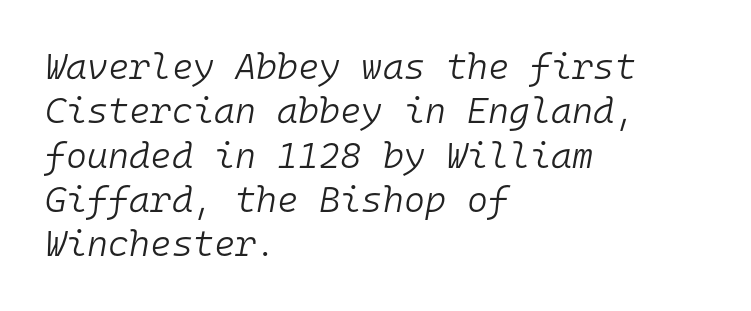
Would a proofreader flag this as italicized? Yes. Inter-character spacing is left at the font's built-in metrics. The passage shown is typed in a monospace face where columns stay perfectly aligned. The weight would be labelled regular, book, light, or lighter still. The strip under each line holds only bare page.
